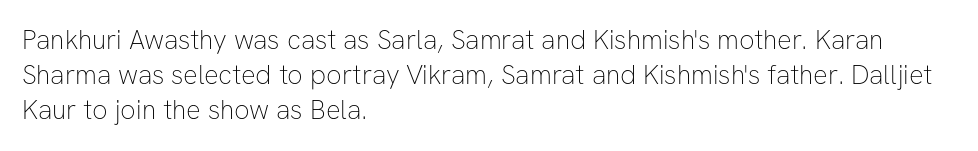
Style check: upright. Plain, unruled lines of type. The paragraph has a hard left edge and a soft right edge. This rendering leaves character spacing at its baseline value. A typesetter would call this leading conventional body-copy spacing. These glyphs show unthickened strokes, regular width or finer.
